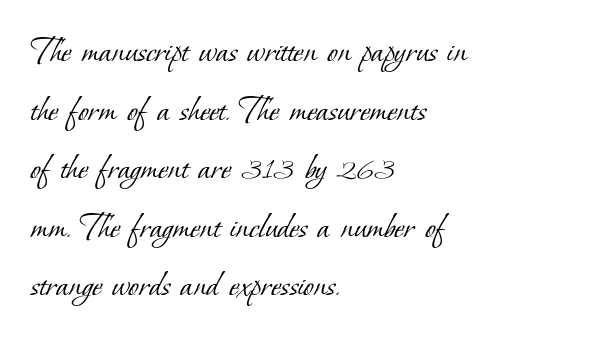
Q: Is the text bold? A: No.
Q: Is the typeface a serif or a sans-serif typeface? A: Serif.
Q: Is the text underlined? A: No.
Q: How is the paragraph aligned? A: Left-aligned.
Q: Is the spacing between letters normal or unusually wide? A: Normal.
Q: Is the spacing between lines tight, normal or loose? A: Normal.
Q: Width (condensed, normal, or wide)? A: Normal.
Q: Stroke contrast? A: Low.
Q: x-height? A: Small.
Q: Monospaced? A: No.
